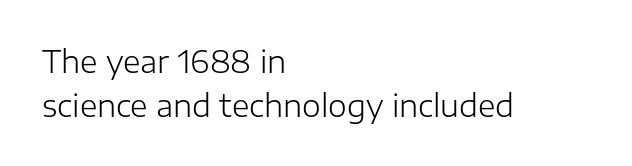
Q: Is the text bold? A: No.
Q: Is the text italic (slanted)? A: No, it is upright.
Q: Is the typeface a serif or a sans-serif typeface? A: Sans-serif.
Q: Is the text underlined? A: No.
Q: How is the paragraph aligned? A: Left-aligned.
Q: Is the spacing between letters normal or unusually wide? A: Normal.
Q: Is the spacing between lines tight, normal or loose? A: Normal.
Q: Width (condensed, normal, or wide)? A: Normal.
Q: Stroke contrast? A: Low.
Q: x-height? A: Medium.
Q: Monospaced? A: No.
